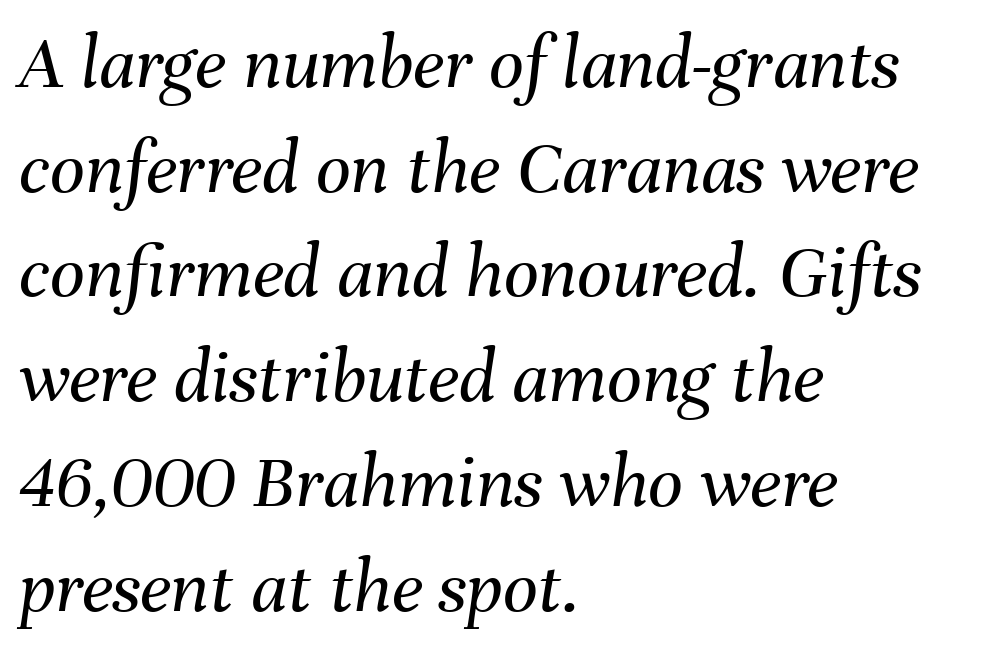
The image shows 77 px regular-weight type, italic (leaning right); set left-aligned, normal line spacing (1.36x), normal letter spacing, not underlined; medium stroke contrast and a medium x-height.
